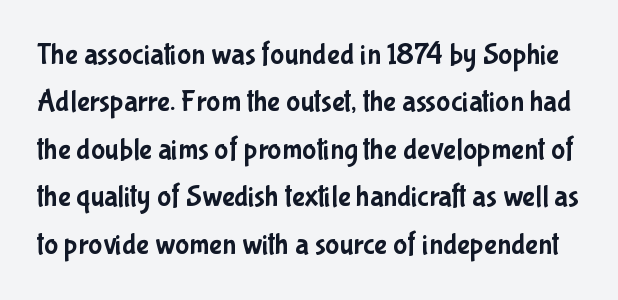
The image shows 30 px condensed sans-serif type, upright; set normal line spacing (1.58x), normal letter spacing, not underlined; low stroke contrast and a medium x-height.
